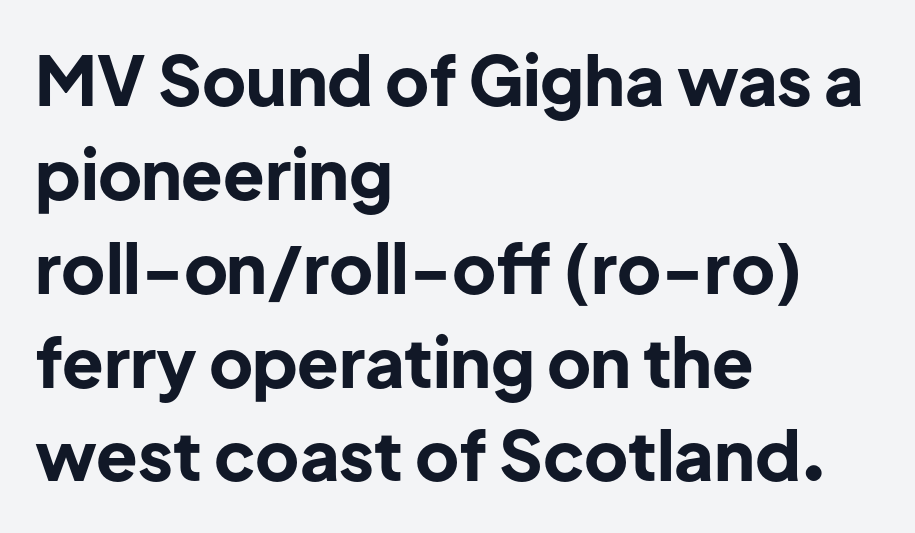
{"serif": "no", "italic": "no", "bold": "yes", "weight": "bold", "width": "normal", "stroke_contrast": "low", "x_height": "medium", "monospaced": "no", "underline": "no", "align": "left", "line_spacing": "normal", "line_spacing_ratio": 1.38, "letter_spacing": "normal", "letter_spacing_em": 0.0, "glyph_px": 68}
